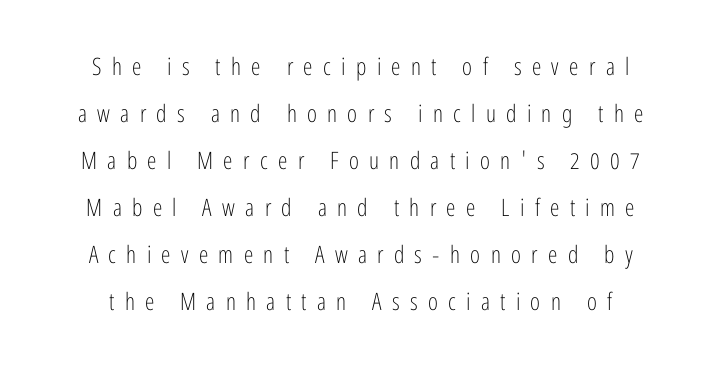
The image shows 24 px text type, upright; set loose line spacing (1.96x), unusually wide letter spacing (+0.43 em), not underlined.
